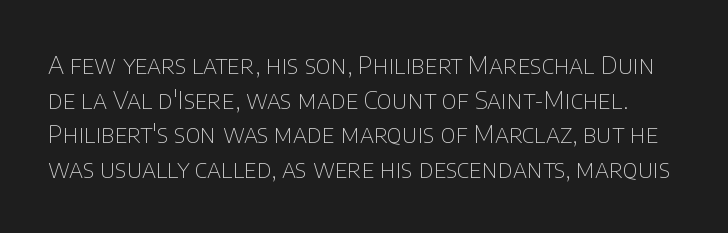
Q: Is the text bold? A: No.
Q: Is the text italic (slanted)? A: No, it is upright.
Q: Is the text underlined? A: No.
Q: Is the spacing between letters normal or unusually wide? A: Normal.
Q: Is the spacing between lines tight, normal or loose? A: Normal.
